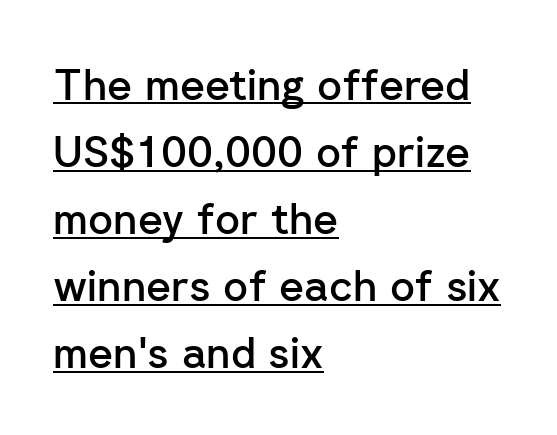
These lines were composed using upright roman letters. The face used here is a sans, in the tradition of grotesques and geometrics. The tracking reads as untouched default to a designer's eye. The passage shown is typed in a proportional face where columns would drift.
